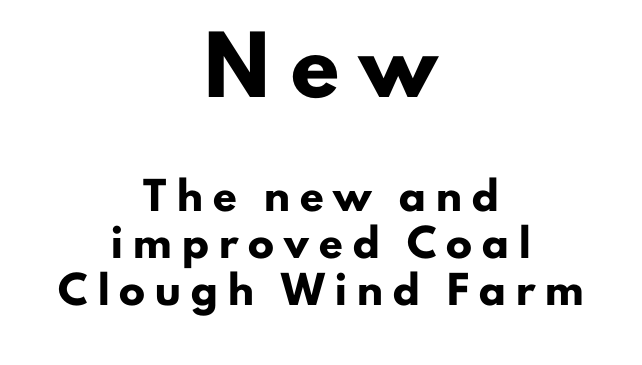
Spacing verdict: proportional, widths tailored to each character. Each row of text sits above clean, open space. Are there feet on the stems? There aren't — it's a sans. Each glyph is drawn with heavy, bold strokes. Someone cranked the tracking dial way up on this one. Casual observation: everything's sitting right in the middle.
